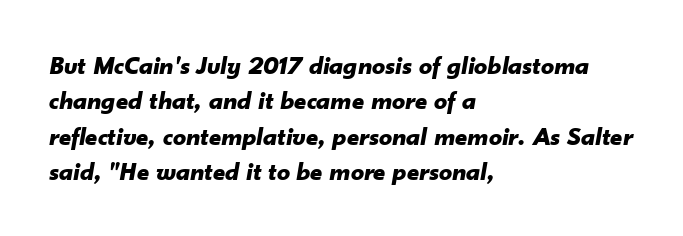
The image shows 26 px bold type, italic (leaning right); set left-aligned, normal line spacing (1.36x), normal letter spacing, not underlined.
